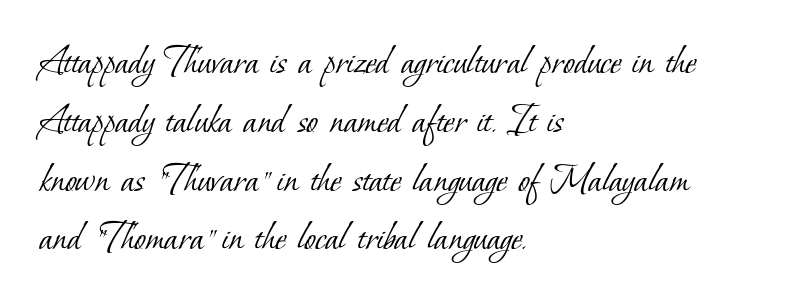
{"serif": "yes", "bold": "no", "weight": "light", "width": "normal", "stroke_contrast": "low", "x_height": "small", "monospaced": "no", "underline": "no", "align": "left", "line_spacing": "normal", "line_spacing_ratio": 1.4, "letter_spacing": "normal", "letter_spacing_em": 0.0, "glyph_px": 42}
